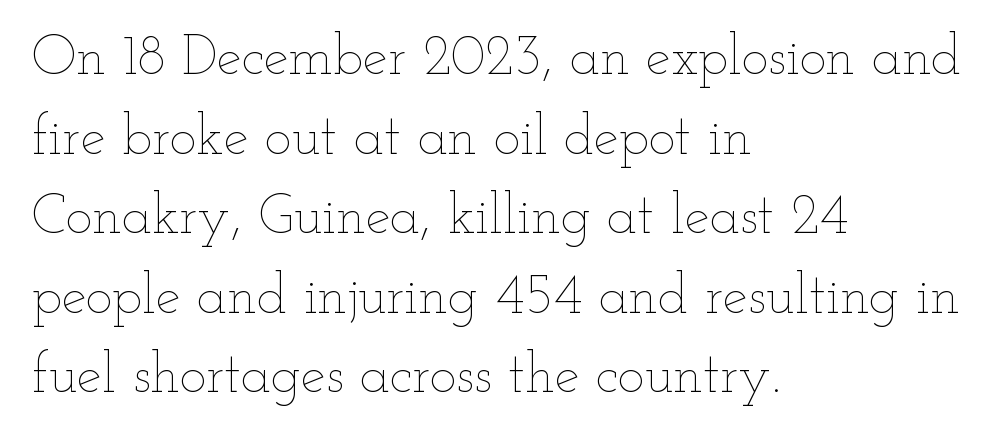
{"italic": "no", "bold": "no", "weight": "thin", "width": "wide", "stroke_contrast": "low", "x_height": "small", "monospaced": "no", "underline": "no", "align": "left", "line_spacing": "normal", "line_spacing_ratio": 1.42, "letter_spacing": "normal", "letter_spacing_em": 0.0, "glyph_px": 56}
